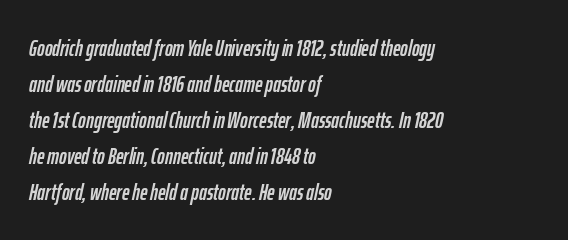
The lines are quadded left. The space beneath each line is pristine and unruled. Vertical spacing — default. Quick note: italic. Is the letter spacing exaggerated? No — it looks like the ordinary default.
